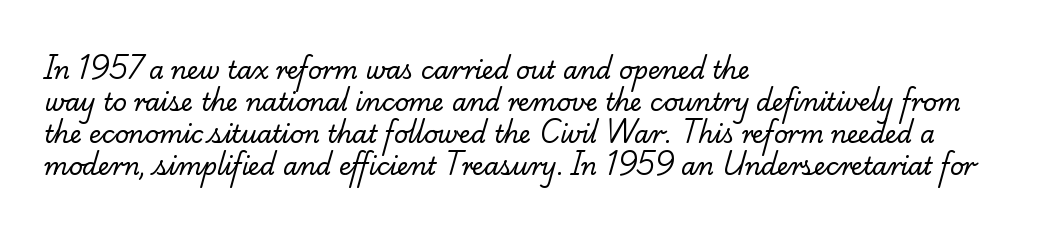
The image shows 24 px text type; set left-aligned, normal line spacing (1.34x), normal letter spacing, not underlined.
